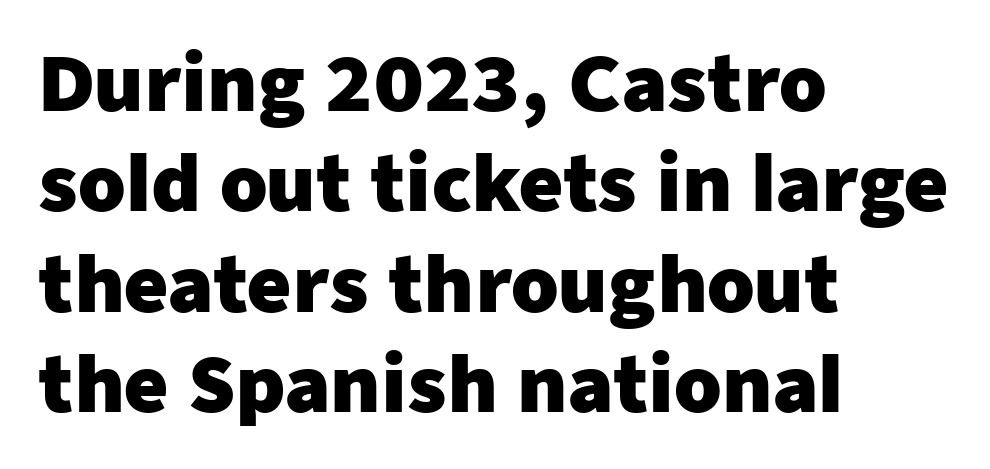
Do the letters lean? They stand straight. Nothing sits at the stroke ends, so this counts as sans-serif. Think of a printed novel: that variable character pitch is what you see here. Horizontal alignment here is leftward, the default for most running prose. Letters rest on an invisible, unmarked baseline.
